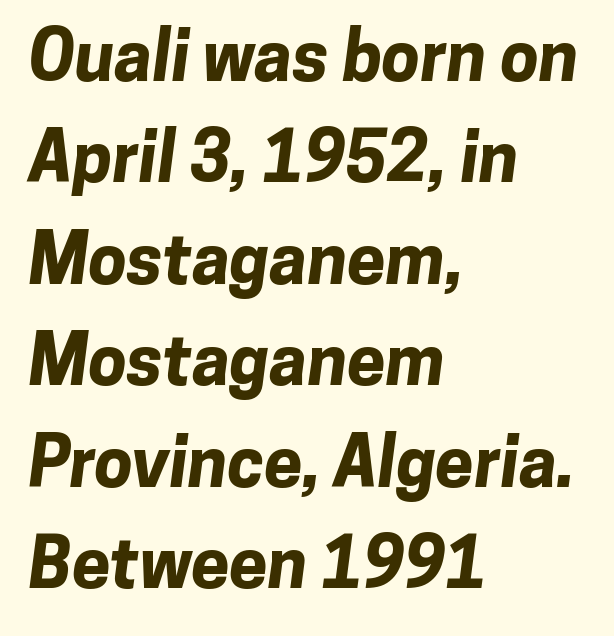
Rule under the text: the space is simply empty. Leading: standard. Do the characters align in a grid? No, the font is proportional. Tracking here is standard; glyphs follow each other at the usual distance. Check where the strokes stop: nothing finishes them off — pure sans.
